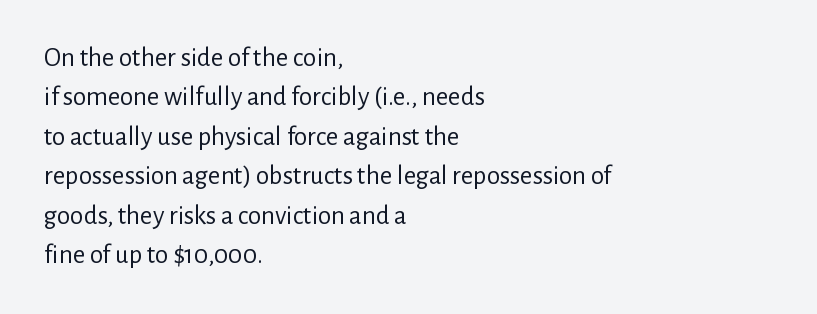
The image shows 27 px text type, upright; set left-aligned, normal line spacing (1.46x), normal letter spacing, not underlined.
